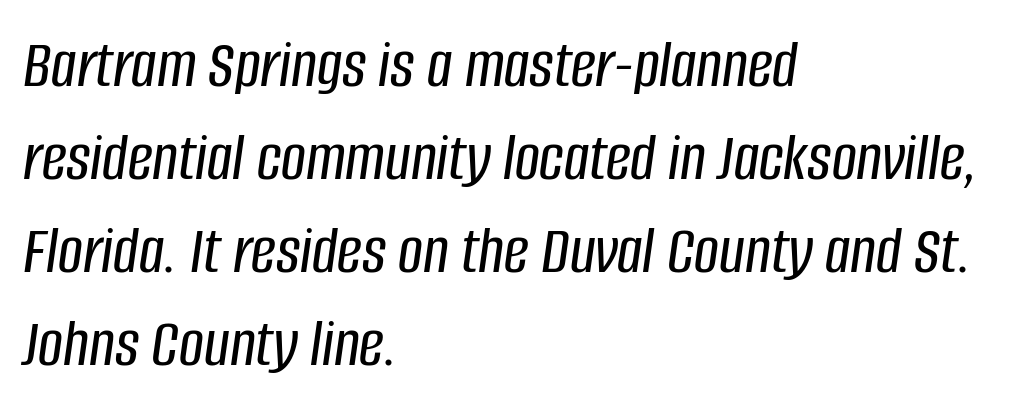
{"italic": "yes", "lean": "right", "slant_degrees": 8, "width": "condensed", "stroke_contrast": "low", "x_height": "large", "monospaced": "no", "underline": "no", "align": "left", "line_spacing": "normal", "line_spacing_ratio": 1.35, "letter_spacing": "normal", "letter_spacing_em": 0.0, "glyph_px": 69}
